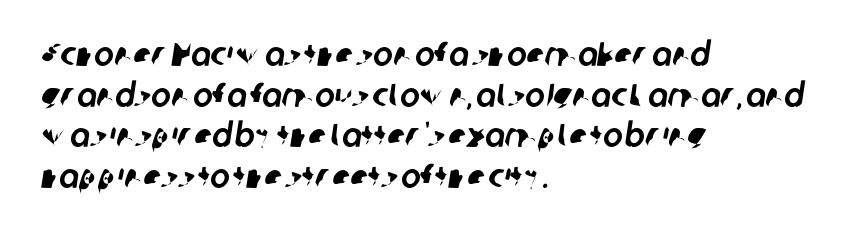
{"serif": "no", "width": "normal", "stroke_contrast": "low", "x_height": "medium", "monospaced": "no", "underline": "no", "align": "left", "line_spacing_ratio": 1.23, "letter_spacing": "normal", "letter_spacing_em": 0.0, "glyph_px": 33}
